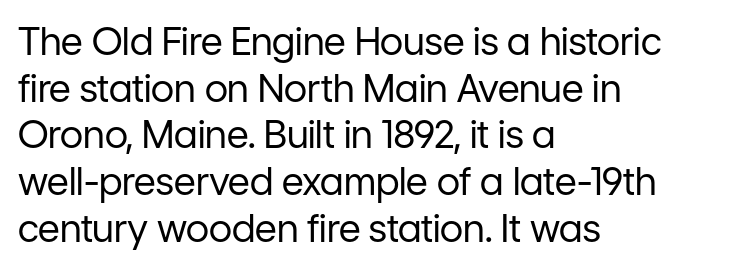
The horizontal fit of the characters is conventional and even. On a weight scale, this lands at 450 or below. The letters carry no serifs — their stems end cleanly without finishing strokes. The text block is weighted toward the left margin, trailing off unevenly rightward. Check under the words: just untouched page. The typography opts for an upright posture over an oblique one.
